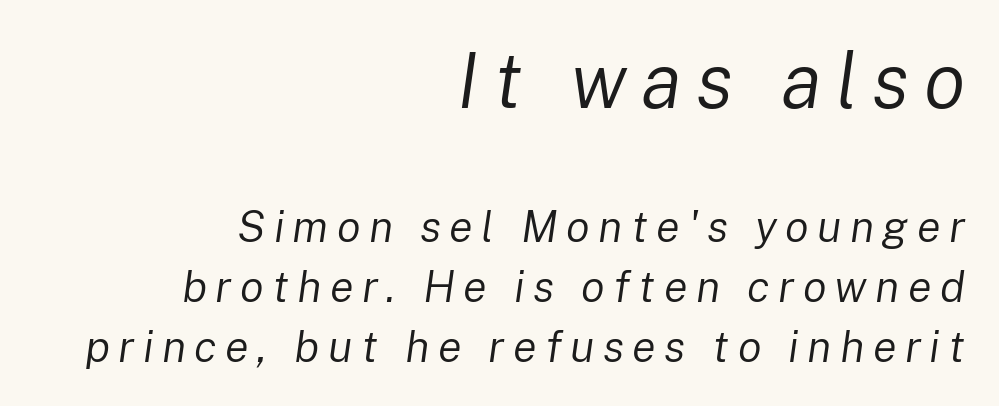
{"italic": "yes", "lean": "right", "slant_degrees": 8, "bold": "no", "weight": "regular", "width": "normal", "stroke_contrast": "low", "x_height": "medium", "monospaced": "no", "underline": "no", "align": "right", "line_spacing": "normal", "line_spacing_ratio": 1.36, "larger_block": "first", "size_ratio": 1.75, "glyph_px": 77}
